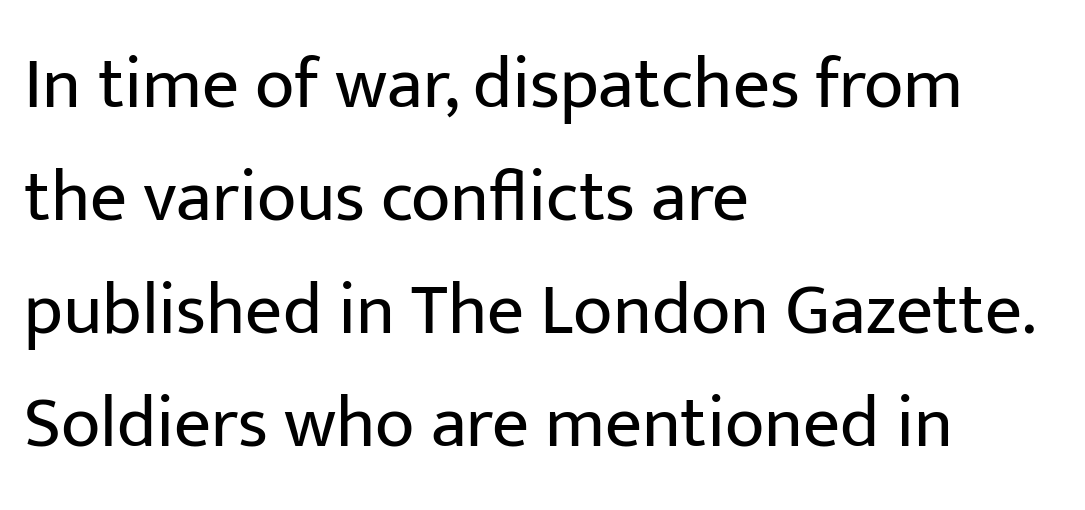
Q: Is the text bold? A: No.
Q: Is the text italic (slanted)? A: No, it is upright.
Q: Is the typeface a serif or a sans-serif typeface? A: Sans-serif.
Q: Is the text underlined? A: No.
Q: How is the paragraph aligned? A: Left-aligned.
Q: Is the spacing between letters normal or unusually wide? A: Normal.
Q: Is the spacing between lines tight, normal or loose? A: Normal.
Q: Width (condensed, normal, or wide)? A: Normal.
Q: Stroke contrast? A: Low.
Q: x-height? A: Medium.
Q: Monospaced? A: No.
